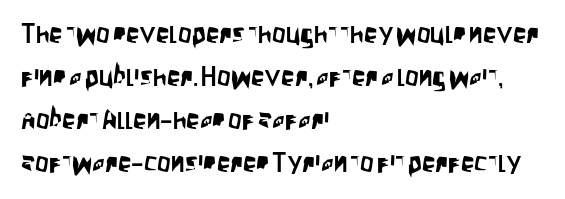
Q: Is the text italic (slanted)? A: No, it is upright.
Q: Is the text underlined? A: No.
Q: How is the paragraph aligned? A: Left-aligned.
Q: Is the spacing between letters normal or unusually wide? A: Normal.
Q: Is the spacing between lines tight, normal or loose? A: Normal.
